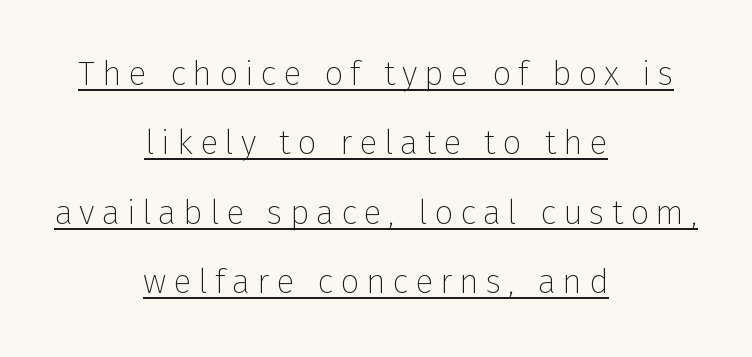
Q: Is the text bold? A: No.
Q: Is the text italic (slanted)? A: No, it is upright.
Q: Is the typeface a serif or a sans-serif typeface? A: Sans-serif.
Q: Is the text underlined? A: Yes.
Q: How is the paragraph aligned? A: Centered.
Q: Is the spacing between letters normal or unusually wide? A: Unusually wide.
Q: Is the spacing between lines tight, normal or loose? A: Loose.
Q: Width (condensed, normal, or wide)? A: Normal.
Q: Stroke contrast? A: Low.
Q: x-height? A: Medium.
Q: Monospaced? A: No.
